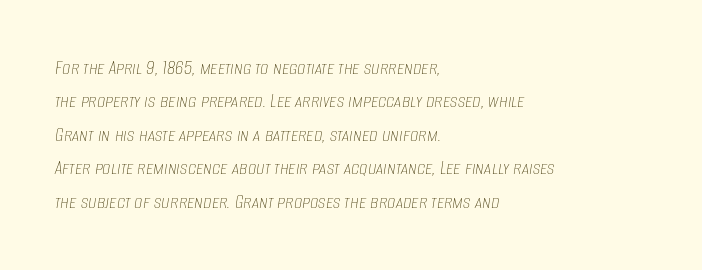
Q: Is the text bold? A: No.
Q: Is the text italic (slanted)? A: Yes, it leans right by about 8 degrees.
Q: Is the text underlined? A: No.
Q: How is the paragraph aligned? A: Left-aligned.
Q: Is the spacing between letters normal or unusually wide? A: Normal.
Q: Is the spacing between lines tight, normal or loose? A: Normal.
